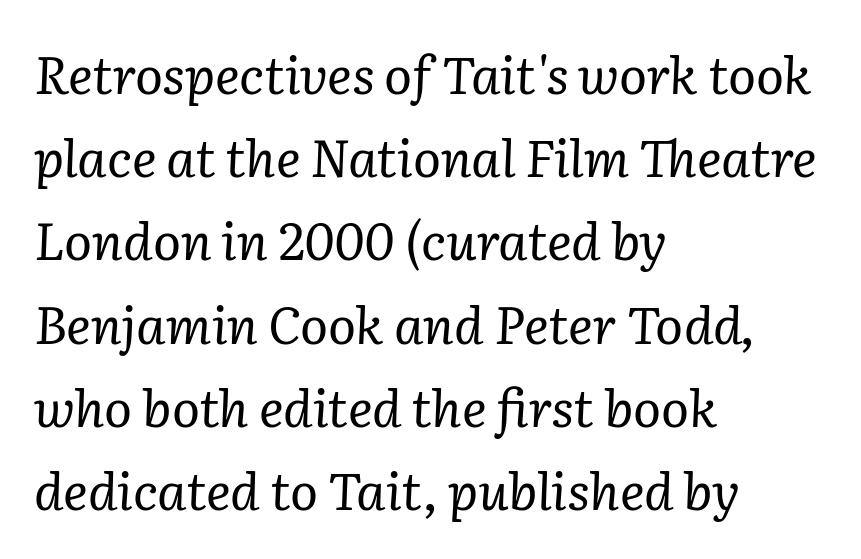
Q: Is the text bold? A: No.
Q: Is the text italic (slanted)? A: Yes, it leans right by about 2 degrees.
Q: Is the typeface a serif or a sans-serif typeface? A: Serif.
Q: Is the text underlined? A: No.
Q: How is the paragraph aligned? A: Left-aligned.
Q: Is the spacing between letters normal or unusually wide? A: Normal.
Q: Is the spacing between lines tight, normal or loose? A: Normal.
Q: Width (condensed, normal, or wide)? A: Normal.
Q: Stroke contrast? A: Low.
Q: x-height? A: Medium.
Q: Monospaced? A: No.
